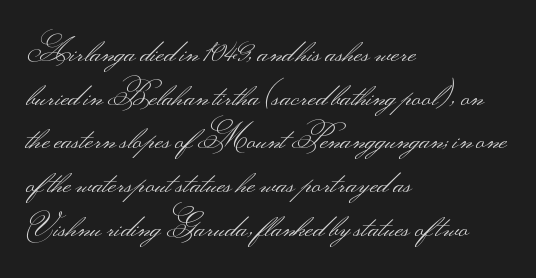
The image shows 31 px light, wide sans-serif type; set left-aligned, normal line spacing (1.41x), normal letter spacing, not underlined; medium stroke contrast.
